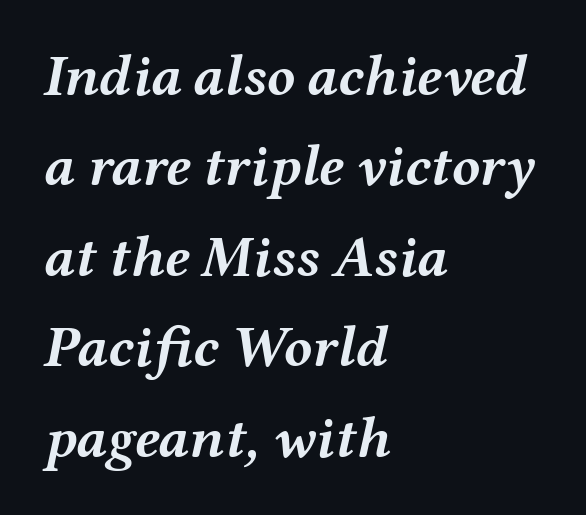
Q: Is the text bold? A: Yes.
Q: Is the text italic (slanted)? A: Yes, it leans right by about 12 degrees.
Q: Is the text underlined? A: No.
Q: How is the paragraph aligned? A: Left-aligned.
Q: Is the spacing between letters normal or unusually wide? A: Normal.
Q: Is the spacing between lines tight, normal or loose? A: Normal.
Q: Width (condensed, normal, or wide)? A: Wide.
Q: Stroke contrast? A: Medium.
Q: x-height? A: Medium.
Q: Monospaced? A: No.
